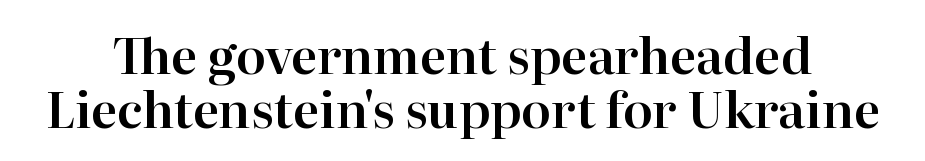
The image shows 49 px serif type, upright; set tight line spacing (1.11x), normal letter spacing, not underlined; high stroke contrast and a medium x-height.
